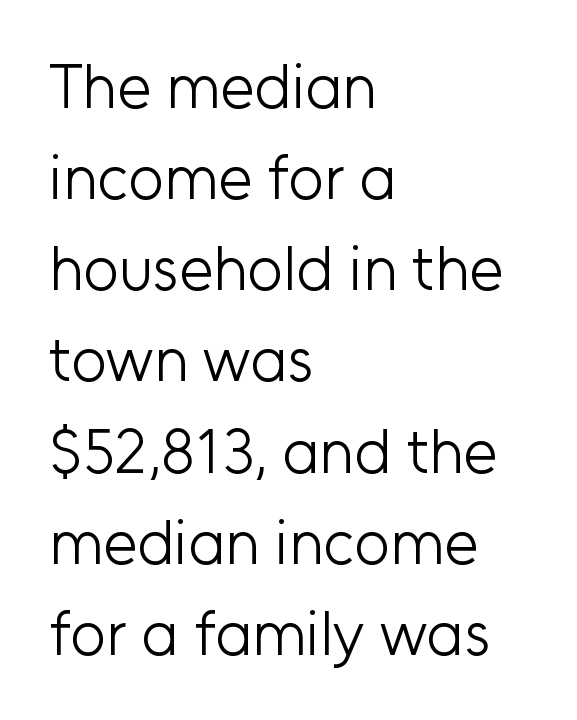
Nope, no serifs anywhere on these letters. Here the designer chose a conventional face with non-uniform glyph widths. Any mark beneath the type? The region is blank. Typeset ragged right — the left edge is the straight one.
